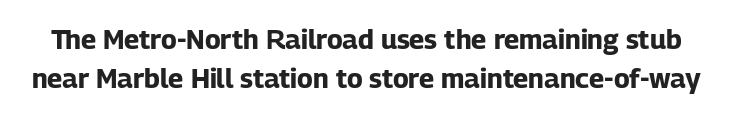
{"italic": "no", "bold": "yes", "underline": "no", "line_spacing": "normal", "line_spacing_ratio": 1.44, "letter_spacing": "normal", "letter_spacing_em": 0.0, "glyph_px": 27}
